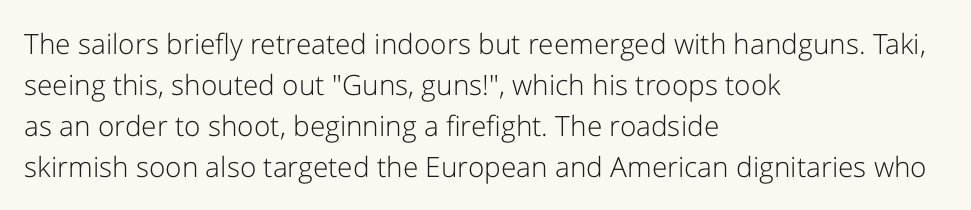
Words appear dense and cohesive because spacing is normal. Line beginnings align vertically; line endings do not. Baseline-to-baseline distance is the conventional proportion of letter height. Stroke thickness stays within the range of a standard reading face or lighter. The glyphs in this specimen are sans serif. The space beneath each line is pristine and unruled.
